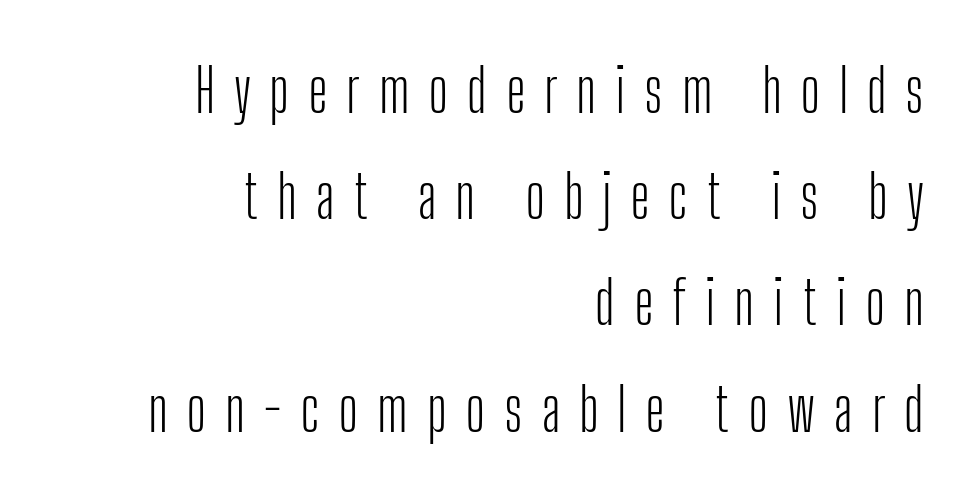
Grotesque or geometric, the face here clearly has no serifs. A quiet, ordinary-to-light weight characterises the typeface. Honestly, there is no underline to notice here at all. Characters follow at a spacing far wider than the type designer built in. Reading down the block, your eye finds every line finishing at a fixed right position.
